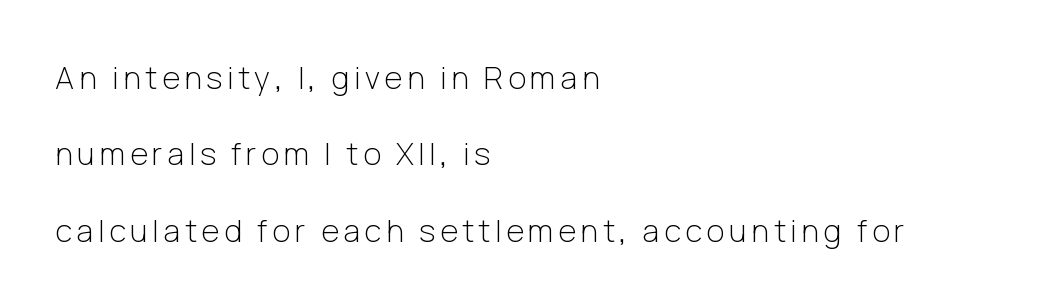
Q: Is the text bold? A: No.
Q: Is the text italic (slanted)? A: No, it is upright.
Q: Is the typeface a serif or a sans-serif typeface? A: Sans-serif.
Q: Is the text underlined? A: No.
Q: How is the paragraph aligned? A: Left-aligned.
Q: Is the spacing between lines tight, normal or loose? A: Loose.
Q: Width (condensed, normal, or wide)? A: Normal.
Q: Stroke contrast? A: Low.
Q: x-height? A: Medium.
Q: Monospaced? A: No.
